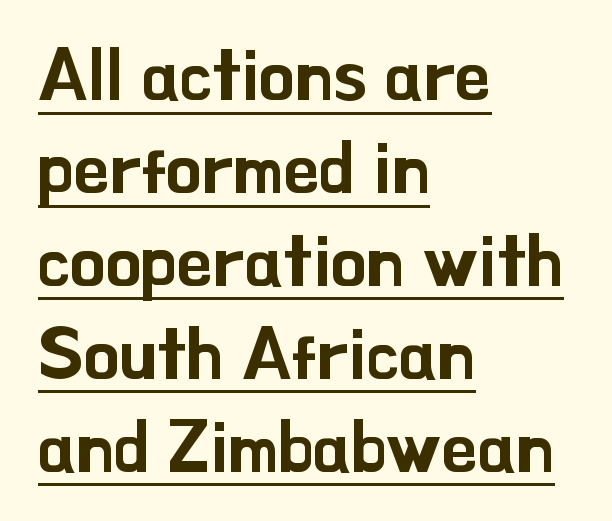
The image shows 72 px sans-serif type, upright; set left-aligned, normal line spacing (1.29x), normal letter spacing, underlined; low stroke contrast and a small x-height.
